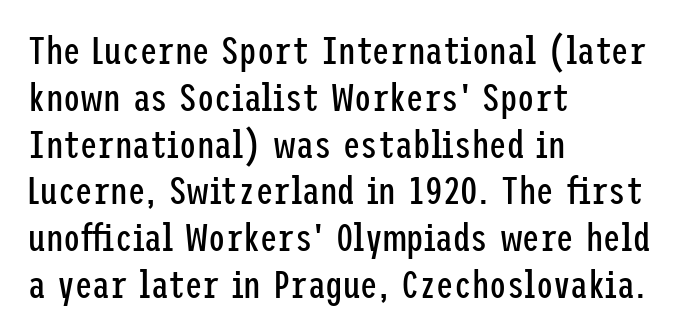
In terms of letterspacing, this is plain default setting. Left-aligned paragraph, ragged on the right. The letters carry no serifs — their stems end cleanly without finishing strokes. The string is rendered with underlining switched off. Do the letters lean? They stand straight.
